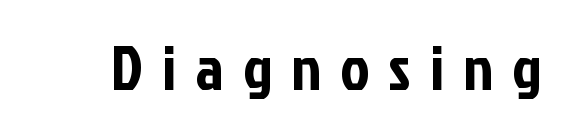
{"serif": "no", "italic": "no", "width": "condensed", "stroke_contrast": "low", "x_height": "medium", "monospaced": "no", "underline": "no", "letter_spacing": "wide", "letter_spacing_em": 0.31, "glyph_px": 62}
